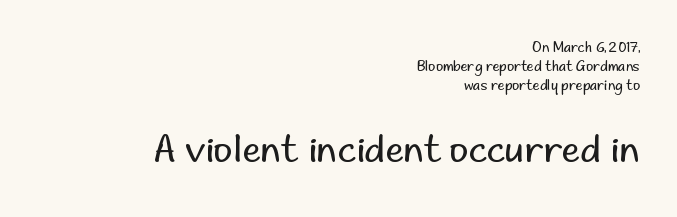
The image shows 37 px regular-weight sans-serif type, upright; set right-aligned, normal line spacing (1.35x), normal letter spacing, not underlined; the second (bottom) block is 2.64x larger; low stroke contrast and a small x-height.
